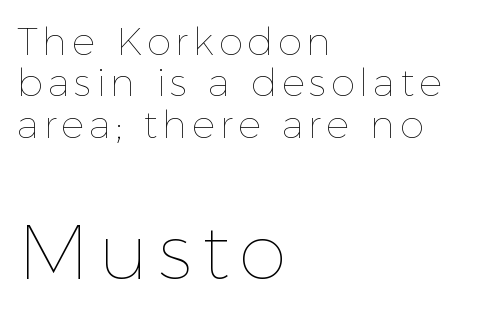
Q: Is the text bold? A: No.
Q: Is the text italic (slanted)? A: No, it is upright.
Q: Is the text underlined? A: No.
Q: How is the paragraph aligned? A: Left-aligned.
Q: Is the spacing between lines tight, normal or loose? A: Tight.
Q: Which block of text is set in a larger size, the first (top) or the second (bottom)? A: The second (bottom) one.
Q: Width (condensed, normal, or wide)? A: Normal.
Q: x-height? A: Medium.
Q: Monospaced? A: No.
